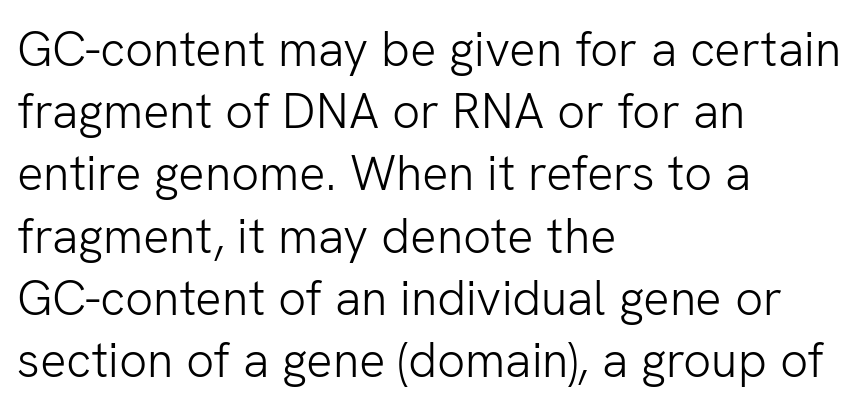
{"serif": "no", "italic": "no", "bold": "no", "weight": "light", "width": "normal", "stroke_contrast": "low", "x_height": "medium", "monospaced": "no", "underline": "no", "align": "left", "line_spacing": "normal", "line_spacing_ratio": 1.27, "letter_spacing": "normal", "letter_spacing_em": 0.0, "glyph_px": 49}
